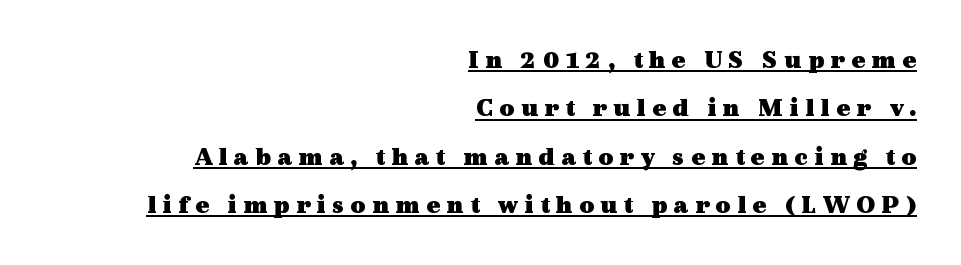
{"italic": "no", "bold": "yes", "underline": "yes", "align": "right", "line_spacing_ratio": 1.86, "letter_spacing": "wide", "letter_spacing_em": 0.24, "glyph_px": 26}
